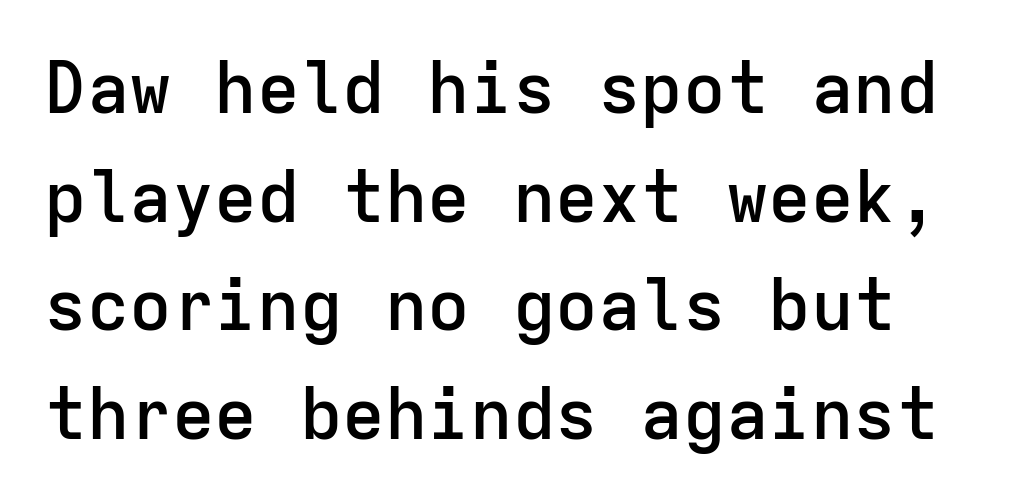
Line spacing here is normal. This is roman type, the default non-slanted kind. Decoration check: the copy has no underline. Does the type have serifs? No, each stem ends abruptly. The letters march in equal steps, a hallmark of fixed-pitch type. The horizontal fit of the characters is conventional and even.
